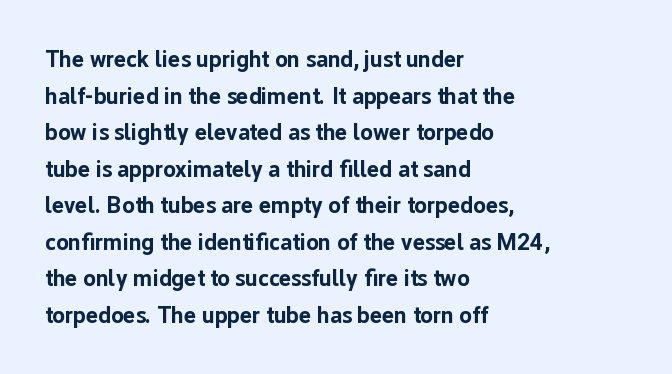
Q: Is the text bold? A: Yes.
Q: Is the text italic (slanted)? A: No, it is upright.
Q: Is the text underlined? A: No.
Q: How is the paragraph aligned? A: Left-aligned.
Q: Is the spacing between letters normal or unusually wide? A: Normal.
Q: Is the spacing between lines tight, normal or loose? A: Normal.
